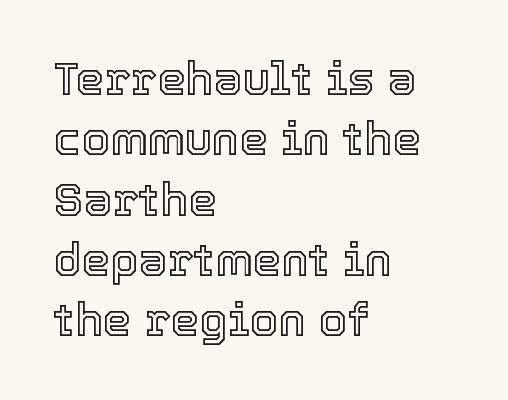
Q: Is the text italic (slanted)? A: No, it is upright.
Q: Is the text underlined? A: No.
Q: How is the paragraph aligned? A: Left-aligned.
Q: Is the spacing between letters normal or unusually wide? A: Normal.
Q: Is the spacing between lines tight, normal or loose? A: Normal.
Q: Width (condensed, normal, or wide)? A: Normal.
Q: x-height? A: Medium.
Q: Monospaced? A: No.
